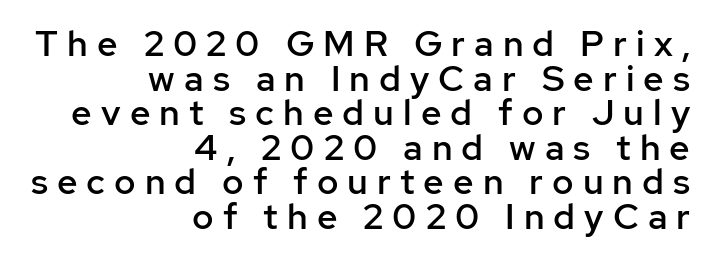
{"serif": "no", "italic": "no", "bold": "semi", "weight": "semibold", "width": "normal", "stroke_contrast": "low", "x_height": "medium", "monospaced": "no", "underline": "no", "align": "right", "line_spacing": "tight", "line_spacing_ratio": 0.96, "letter_spacing": "wide", "letter_spacing_em": 0.25, "glyph_px": 36}
